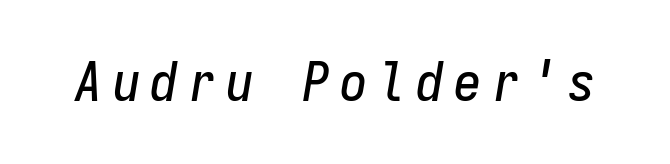
{"italic": "yes", "lean": "right", "slant_degrees": 9, "width": "condensed", "stroke_contrast": "low", "x_height": "medium", "monospaced": "yes", "underline": "no", "glyph_px": 55}
